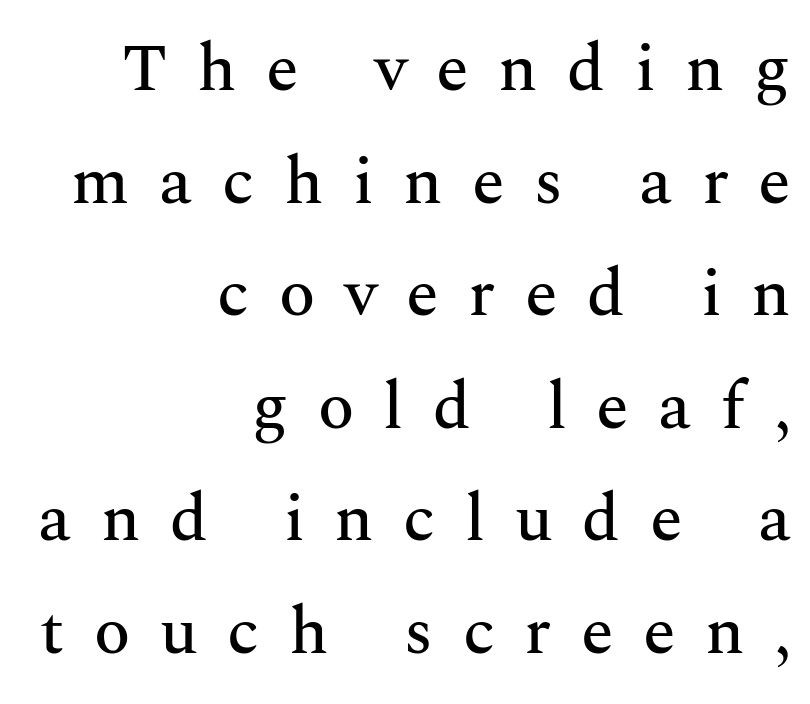
The image shows 67 px serif type, upright; set right-aligned, normal line spacing (1.68x), unusually wide letter spacing (+0.44 em), not underlined; medium stroke contrast and a medium x-height.
